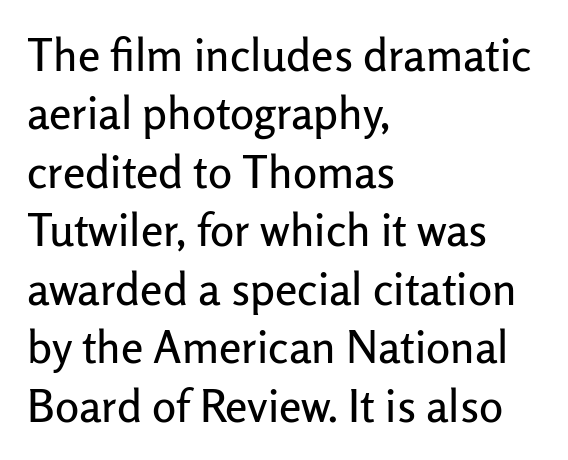
{"serif": "no", "italic": "no", "width": "normal", "stroke_contrast": "low", "x_height": "medium", "monospaced": "no", "underline": "no", "align": "left", "line_spacing": "normal", "line_spacing_ratio": 1.3, "letter_spacing": "normal", "letter_spacing_em": 0.0, "glyph_px": 45}
